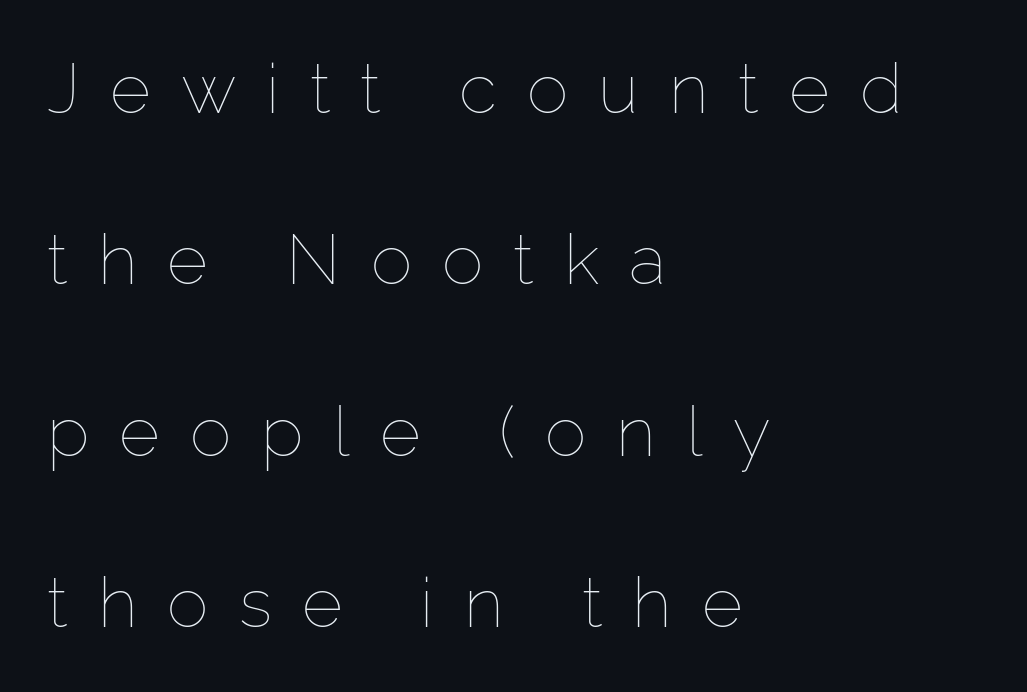
Caption: face not bold, strokes unweighted. Horizontal alignment here is leftward, the default for most running prose. Short note: letters widely spaced. The lettering holds an erect, upright posture throughout. The letters advance in unequal steps, a hallmark of proportional type. The specimen omits any rule beneath the text block's lines.
